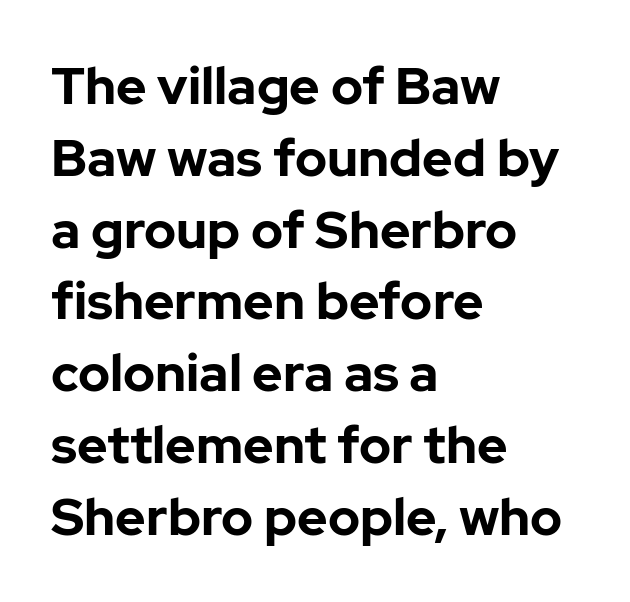
Weight check: bold — yes, fully. Check the space under the baseline: it is left empty. A typesetter would call this leading conventional body-copy spacing. Teacher's note: observe the even left margin — that is flush-left alignment. How are the letters spaced? Ordinarily, with no added tracking.
